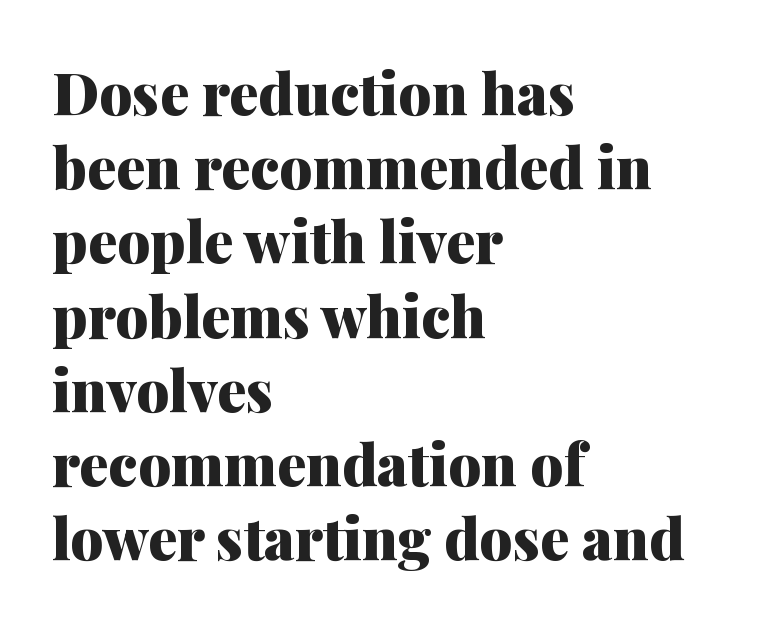
The type sits square on the baseline with zero lean. A bare baseline throughout the passage. The line-height multiplier appears to be the usual default. Left-aligned paragraph, ragged on the right.
